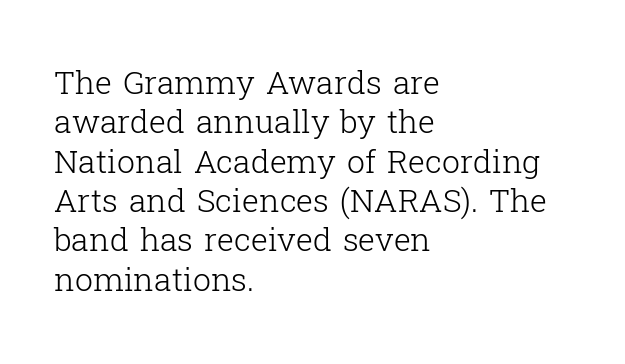
The image shows 32 px light serif type, upright; set left-aligned, line spacing 1.23x, normal letter spacing, not underlined; low stroke contrast and a medium x-height.
